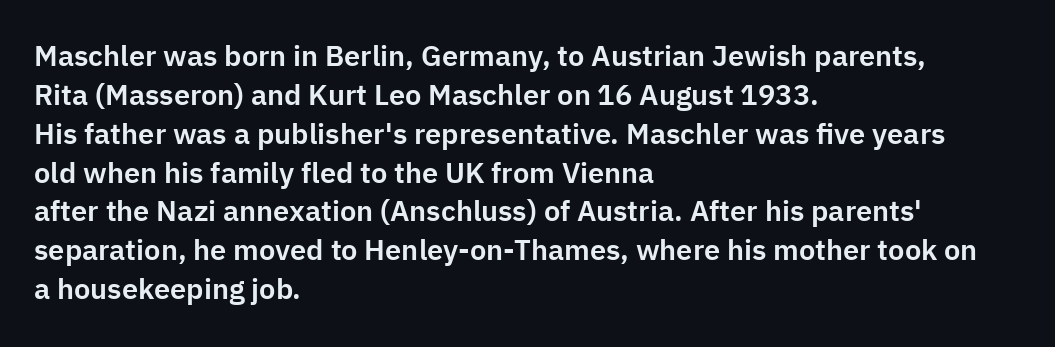
The letters stand upright; this is a roman face. Between one letter and the next there's only the usual sliver of space. Each row of text sits above clean, open space. The glyphs in this specimen are sans serif. The block of text has a typical density, with ordinary space between rows. This sample has the flowing, uneven cadence of proportional lettering.
